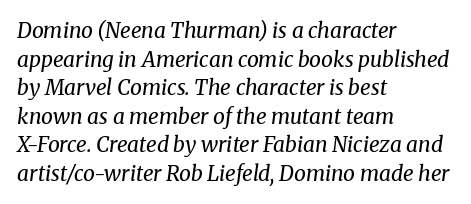
Q: Is the text bold? A: No.
Q: Is the text italic (slanted)? A: Yes, it leans right by about 8 degrees.
Q: Is the text underlined? A: No.
Q: How is the paragraph aligned? A: Left-aligned.
Q: Is the spacing between letters normal or unusually wide? A: Normal.
Q: Is the spacing between lines tight, normal or loose? A: Normal.
